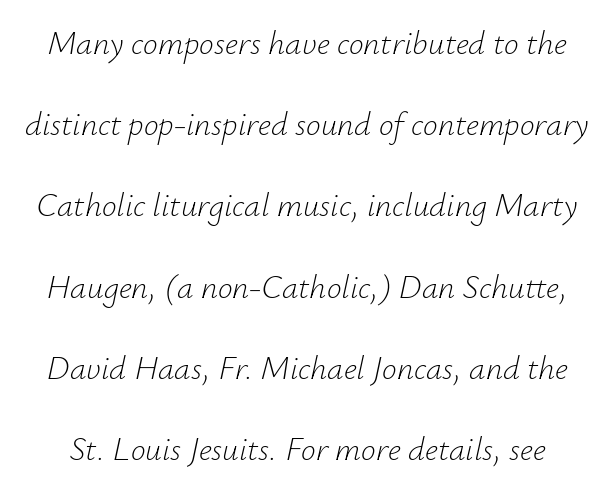
Vertical stems look standard width or narrower in stroke. Type without underlining. Observe the ordinary spacing: letters are neighbours, not strangers. Slanted lettering throughout.
